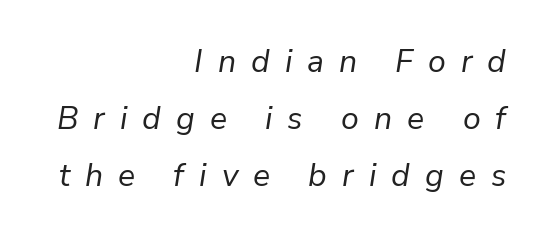
The image shows 32 px regular-weight type, italic (leaning right); set right-aligned, line spacing 1.78x, unusually wide letter spacing (+0.47 em), not underlined; low stroke contrast and a medium x-height.
